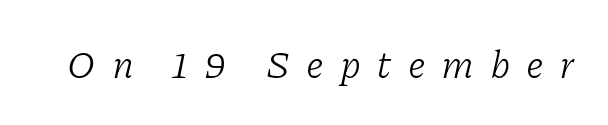
Q: Is the text bold? A: No.
Q: Is the text italic (slanted)? A: Yes, it leans right by about 11 degrees.
Q: Is the typeface a serif or a sans-serif typeface? A: Serif.
Q: Is the text underlined? A: No.
Q: Is the spacing between letters normal or unusually wide? A: Unusually wide.
Q: Width (condensed, normal, or wide)? A: Normal.
Q: Stroke contrast? A: Low.
Q: x-height? A: Medium.
Q: Monospaced? A: No.
